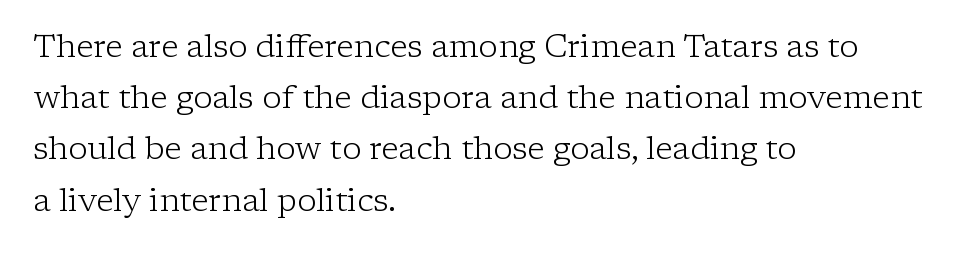
{"serif": "yes", "italic": "no", "bold": "no", "weight": "light", "width": "normal", "stroke_contrast": "low", "x_height": "medium", "monospaced": "no", "underline": "no", "align": "left", "line_spacing": "normal", "line_spacing_ratio": 1.6, "letter_spacing": "normal", "letter_spacing_em": 0.0, "glyph_px": 32}
